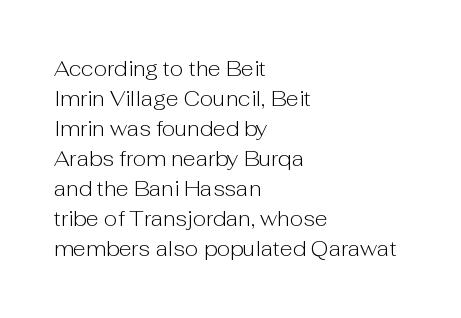
Compared with typical body copy, the letter spacing here is the same. The text block is weighted toward the left margin, trailing off unevenly rightward. The foot of each line stays bare and open. Evenly set lines give the paragraph a standard silhouette. Stroke thickness stays within the range of a standard reading face or lighter.
